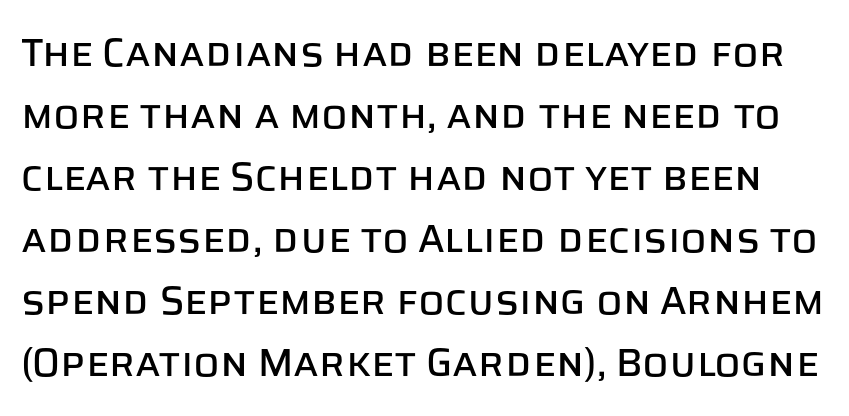
Q: Is the text italic (slanted)? A: No, it is upright.
Q: Is the typeface a serif or a sans-serif typeface? A: Sans-serif.
Q: Is the text underlined? A: No.
Q: Is the spacing between letters normal or unusually wide? A: Normal.
Q: Is the spacing between lines tight, normal or loose? A: Normal.
Q: Width (condensed, normal, or wide)? A: Normal.
Q: Stroke contrast? A: Low.
Q: x-height? A: Large.
Q: Monospaced? A: No.
